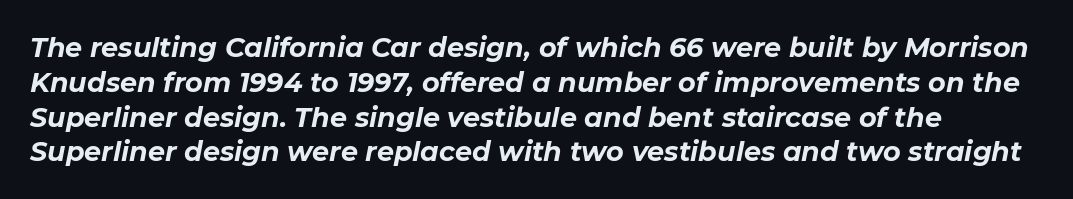
{"italic": "yes", "lean": "right", "slant_degrees": 11, "bold": "yes", "underline": "no", "line_spacing": "normal", "line_spacing_ratio": 1.29, "letter_spacing": "normal", "letter_spacing_em": 0.0, "glyph_px": 27}
